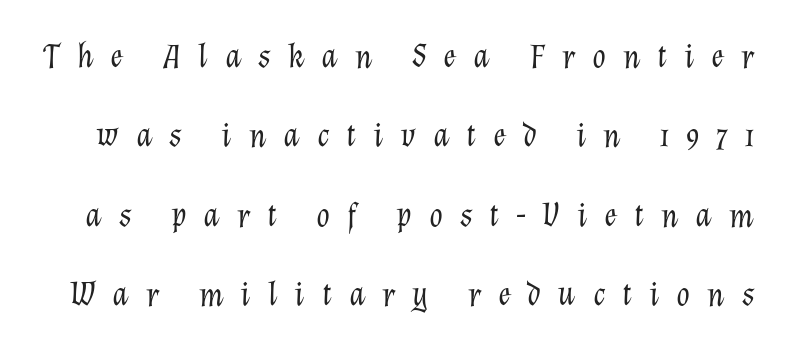
Q: Is the text bold? A: No.
Q: Is the text italic (slanted)? A: Yes, it leans right by about 12 degrees.
Q: Is the text underlined? A: No.
Q: Is the spacing between letters normal or unusually wide? A: Unusually wide.
Q: Is the spacing between lines tight, normal or loose? A: Loose.
Q: Width (condensed, normal, or wide)? A: Normal.
Q: Stroke contrast? A: Low.
Q: x-height? A: Medium.
Q: Monospaced? A: No.
